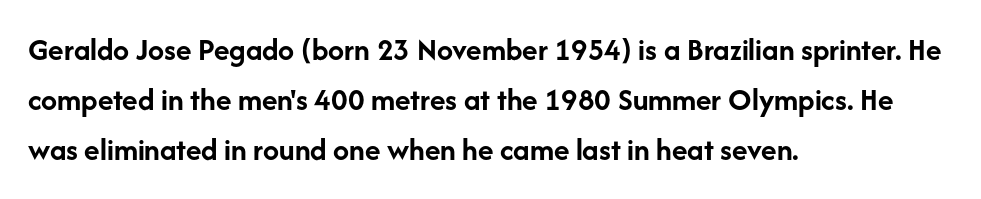
{"serif": "no", "italic": "no", "bold": "yes", "weight": "semibold", "width": "normal", "stroke_contrast": "low", "x_height": "medium", "monospaced": "no", "underline": "no", "align": "left", "line_spacing": "normal", "line_spacing_ratio": 1.56, "letter_spacing": "normal", "letter_spacing_em": 0.0, "glyph_px": 32}
